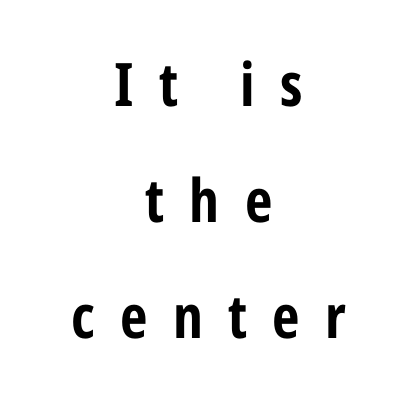
Q: Is the text bold? A: Yes.
Q: Is the text italic (slanted)? A: No, it is upright.
Q: Is the typeface a serif or a sans-serif typeface? A: Sans-serif.
Q: Is the text underlined? A: No.
Q: How is the paragraph aligned? A: Centered.
Q: Is the spacing between letters normal or unusually wide? A: Unusually wide.
Q: Is the spacing between lines tight, normal or loose? A: Loose.
Q: Width (condensed, normal, or wide)? A: Condensed.
Q: Stroke contrast? A: Low.
Q: x-height? A: Medium.
Q: Monospaced? A: No.
